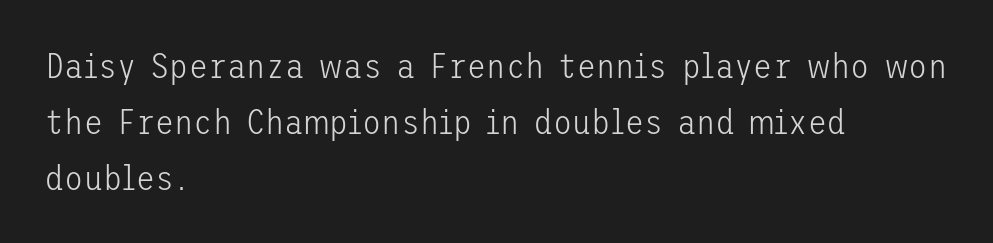
{"serif": "no", "italic": "no", "bold": "no", "weight": "light", "width": "normal", "stroke_contrast": "low", "x_height": "medium", "underline": "no", "align": "left", "line_spacing": "normal", "line_spacing_ratio": 1.6, "letter_spacing": "normal", "letter_spacing_em": 0.0, "glyph_px": 35}
